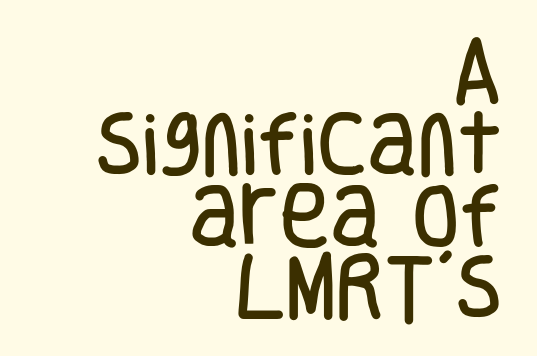
The image shows 69 px condensed sans-serif type, upright; set right-aligned, tight line spacing (1.04x), normal letter spacing, not underlined; low stroke contrast and a large x-height.
